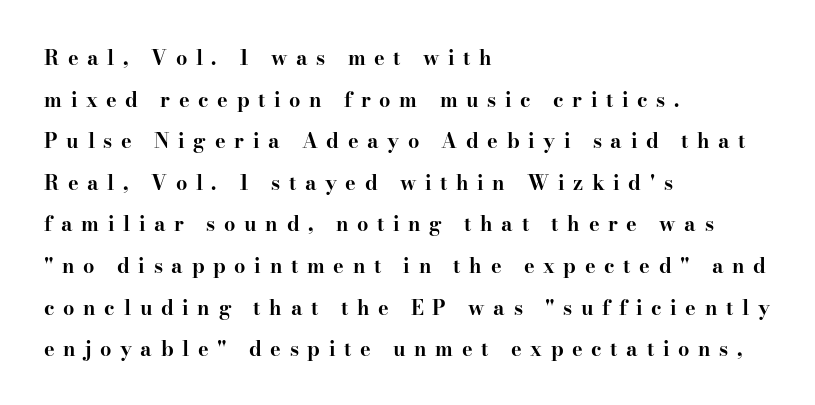
The image shows 20 px bold type, upright; set left-aligned, loose line spacing (2.08x), unusually wide letter spacing (+0.43 em), not underlined.
